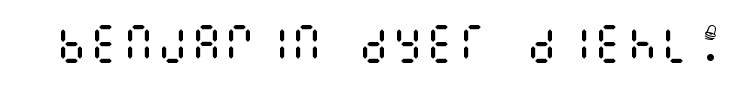
The lettering stays uniformly vertical, giving the passage a roman look. The cut favours lightness, reaching ordinary text weight at its darkest. Nothing unusual about the tracking: characters are spaced as the font intends. This rendering features lettering with no underline.
